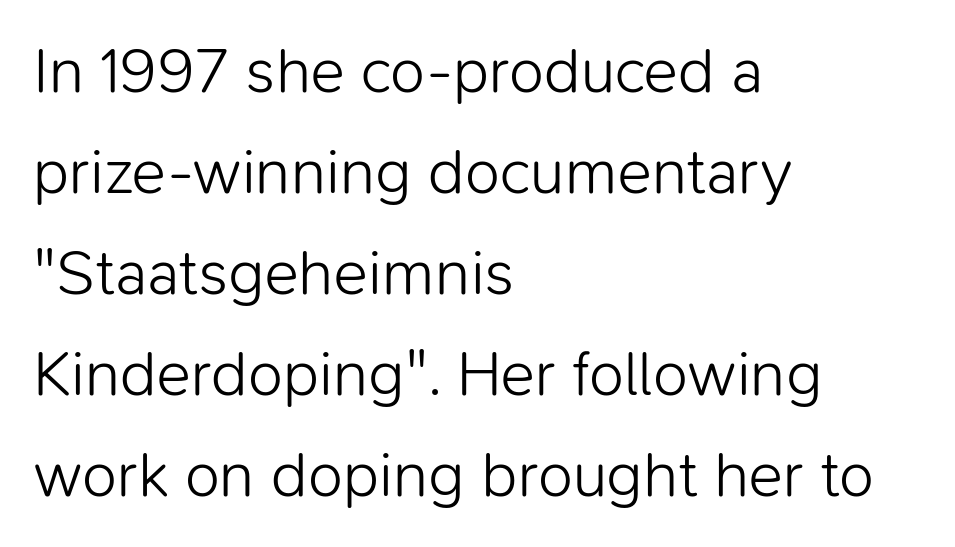
A bare baseline throughout the passage. These lines are rendered in a variable-pitch font. The paragraph has a hard left edge and a soft right edge. Bold? No — there's no thickening of the strokes. This is the regular roman posture of the typeface. Evenly set lines give the paragraph a standard silhouette.
